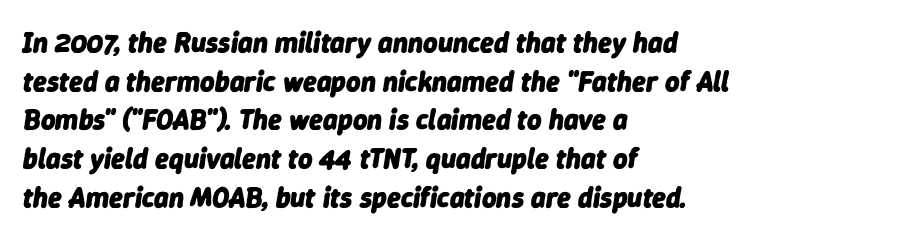
{"italic": "yes", "lean": "right", "slant_degrees": 9, "bold": "yes", "weight": "heavy", "width": "normal", "stroke_contrast": "low", "x_height": "medium", "monospaced": "no", "underline": "no", "align": "left", "line_spacing": "normal", "line_spacing_ratio": 1.38, "letter_spacing": "normal", "letter_spacing_em": 0.0, "glyph_px": 28}
